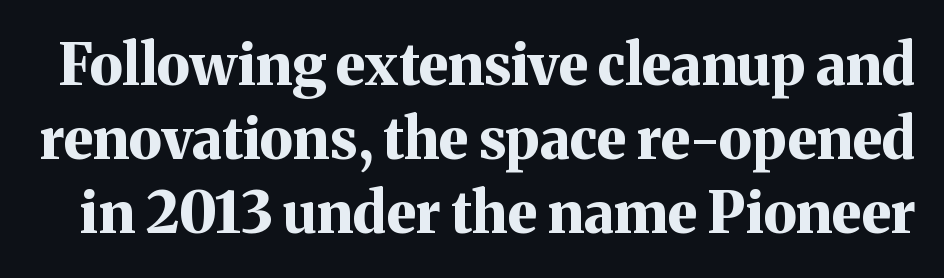
{"serif": "yes", "italic": "no", "bold": "yes", "weight": "bold", "width": "normal", "stroke_contrast": "medium", "x_height": "medium", "monospaced": "no", "underline": "no", "line_spacing": "normal", "line_spacing_ratio": 1.3, "letter_spacing": "normal", "letter_spacing_em": 0.0, "glyph_px": 57}
